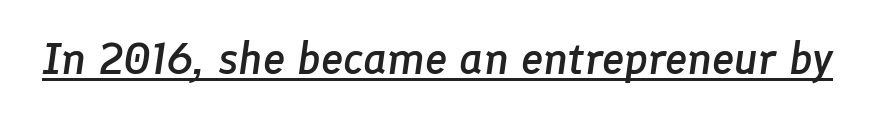
Q: Is the text bold? A: Semi-bold.
Q: Is the text italic (slanted)? A: Yes, it leans right by about 8 degrees.
Q: Is the text underlined? A: Yes.
Q: Is the spacing between letters normal or unusually wide? A: Normal.
Q: Width (condensed, normal, or wide)? A: Normal.
Q: Stroke contrast? A: Low.
Q: x-height? A: Medium.
Q: Monospaced? A: No.
